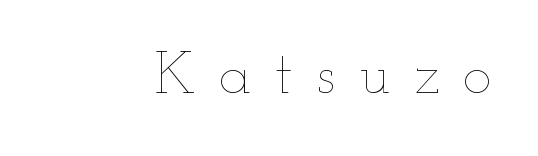
Q: Is the text bold? A: No.
Q: Is the text italic (slanted)? A: No, it is upright.
Q: Is the text underlined? A: No.
Q: Is the spacing between letters normal or unusually wide? A: Unusually wide.
Q: Width (condensed, normal, or wide)? A: Wide.
Q: Stroke contrast? A: Low.
Q: x-height? A: Small.
Q: Monospaced? A: No.
